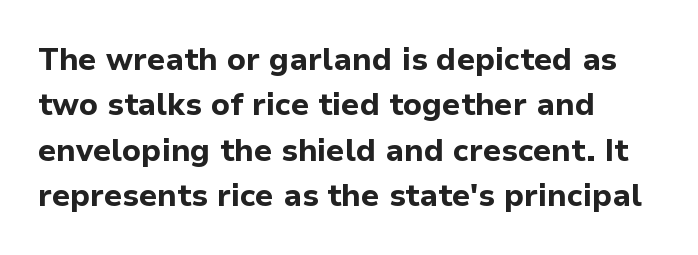
This block has exactly the height ordinary leading produces. In terms of letterspacing, this is plain default setting. You can tell from the bare stems that sans-serif type was used. Quick note: not italic, upright. Each row of text sits above clean, open space. You could not count columns in this text — the font is proportionally spaced.
